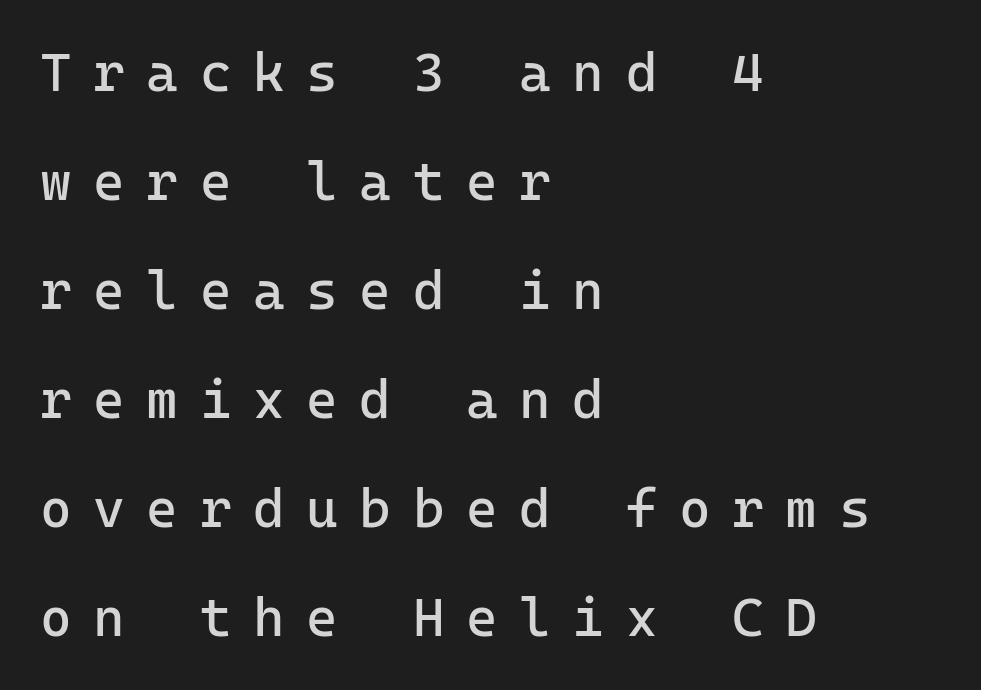
Q: Is the text bold? A: No.
Q: Is the text italic (slanted)? A: No, it is upright.
Q: Is the typeface a serif or a sans-serif typeface? A: Sans-serif.
Q: Is the text underlined? A: No.
Q: How is the paragraph aligned? A: Left-aligned.
Q: Is the spacing between letters normal or unusually wide? A: Unusually wide.
Q: Is the spacing between lines tight, normal or loose? A: Loose.
Q: Width (condensed, normal, or wide)? A: Normal.
Q: Stroke contrast? A: Low.
Q: x-height? A: Medium.
